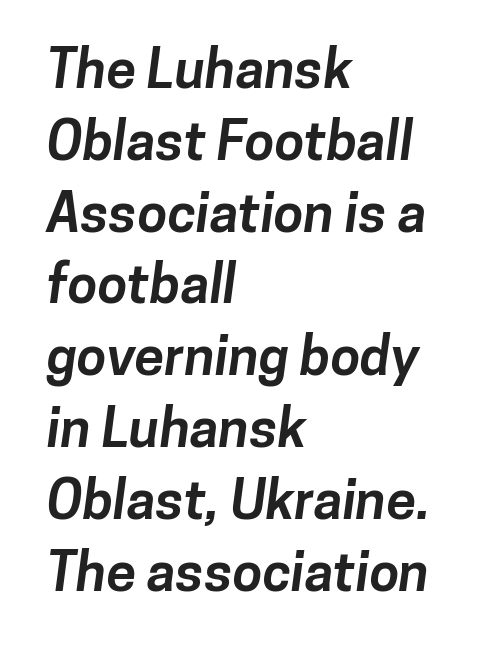
Q: Is the text bold? A: Yes.
Q: Is the typeface a serif or a sans-serif typeface? A: Sans-serif.
Q: Is the text underlined? A: No.
Q: How is the paragraph aligned? A: Left-aligned.
Q: Is the spacing between letters normal or unusually wide? A: Normal.
Q: Is the spacing between lines tight, normal or loose? A: Normal.
Q: Width (condensed, normal, or wide)? A: Normal.
Q: Stroke contrast? A: Low.
Q: x-height? A: Medium.
Q: Monospaced? A: No.
